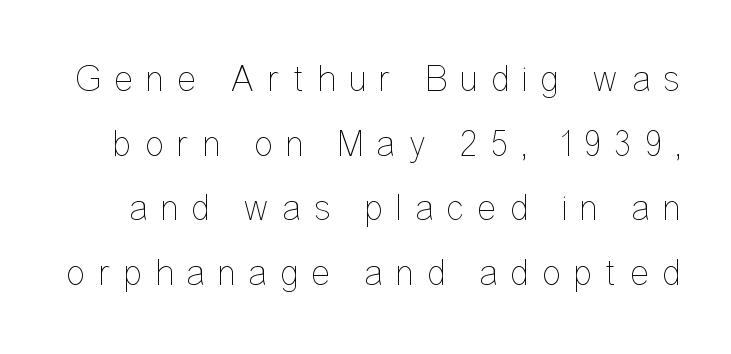
Q: Is the text bold? A: No.
Q: Is the text italic (slanted)? A: No, it is upright.
Q: Is the text underlined? A: No.
Q: Is the spacing between letters normal or unusually wide? A: Unusually wide.
Q: Width (condensed, normal, or wide)? A: Condensed.
Q: Stroke contrast? A: Low.
Q: x-height? A: Medium.
Q: Monospaced? A: No.
